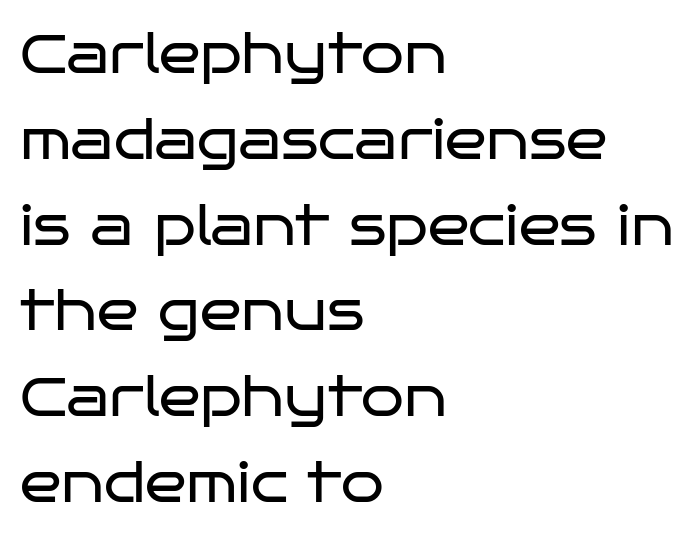
Regarding serifs, this sample does without them. A typesetter would mark this as roman, not italic. Compared with typical body copy, the letter spacing here is the same. Alignment: flush left. Looks like regular typesetting: each glyph gets only the width it needs. Only glyphs here, with clear space below each row.
